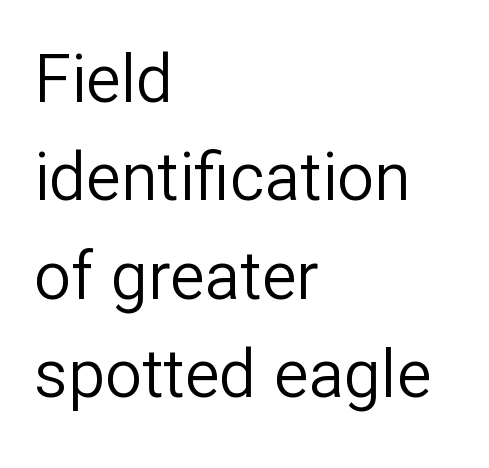
Nobody touched the tracking dial on this one. Notice how the passage keeps a crisp vertical edge on the left only. Do the characters align in a grid? No, the font is proportional. Leading: standard.
